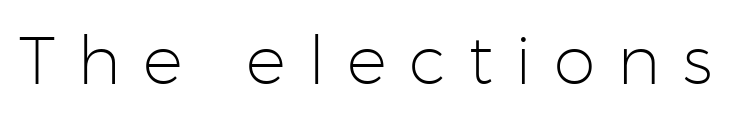
{"serif": "no", "italic": "no", "bold": "no", "weight": "light", "width": "normal", "stroke_contrast": "low", "x_height": "medium", "monospaced": "no", "underline": "no", "letter_spacing": "wide", "letter_spacing_em": 0.33, "glyph_px": 67}
